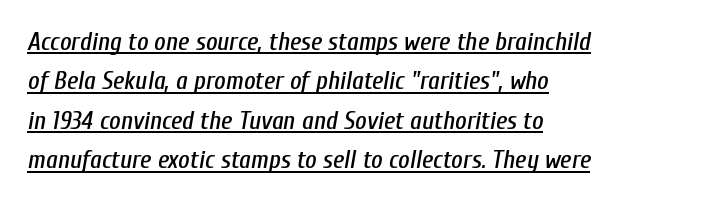
Q: Is the text italic (slanted)? A: Yes, it leans right by about 10 degrees.
Q: Is the text underlined? A: Yes.
Q: How is the paragraph aligned? A: Left-aligned.
Q: Is the spacing between letters normal or unusually wide? A: Normal.
Q: Is the spacing between lines tight, normal or loose? A: Normal.
